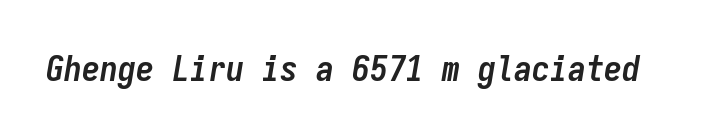
Caption: standard tracking, unaltered. Would a proofreader flag this as italicized? Yes. What weight is shown? A full bold with thick strokes. Anything drawn beneath the words? Only blank space. Think of a typewriter: that constant character pitch is what you see here.
